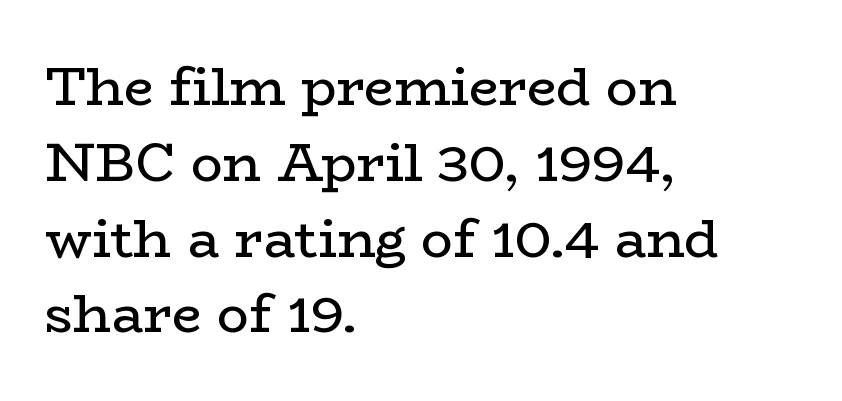
The image shows 53 px regular-weight, wide serif type, upright; set left-aligned, normal line spacing (1.43x), normal letter spacing, not underlined; low stroke contrast and a medium x-height.
